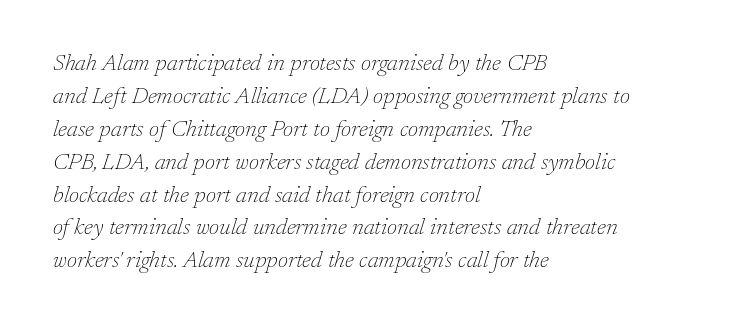
{"italic": "yes", "lean": "right", "slant_degrees": 17, "bold": "no", "underline": "no", "align": "left", "line_spacing": "normal", "line_spacing_ratio": 1.43, "letter_spacing": "normal", "letter_spacing_em": 0.0, "glyph_px": 23}
